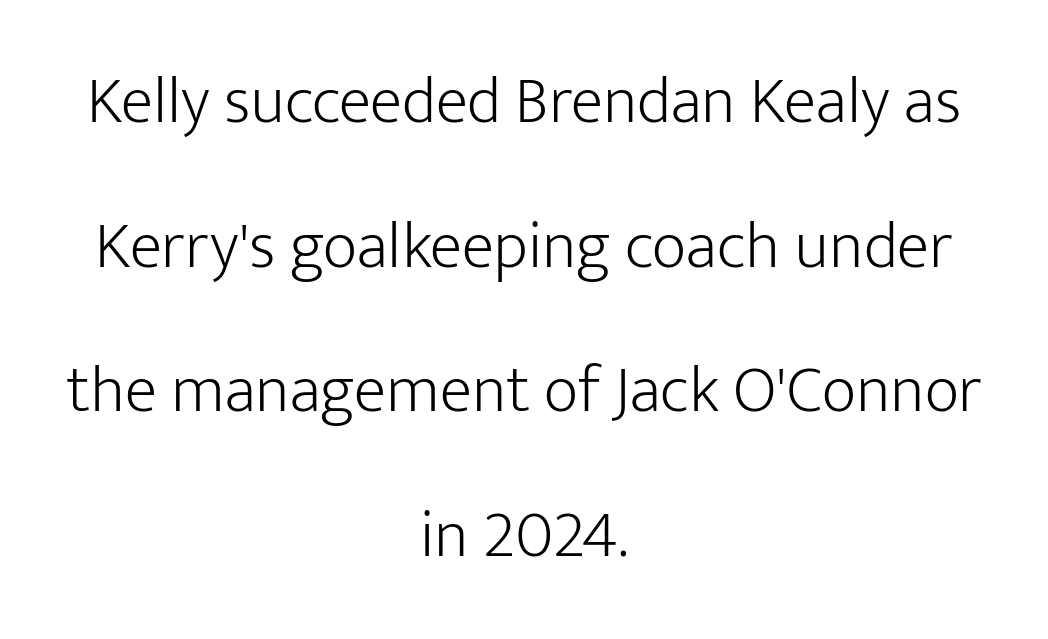
{"serif": "no", "italic": "no", "bold": "no", "weight": "light", "width": "normal", "stroke_contrast": "low", "x_height": "medium", "monospaced": "no", "underline": "no", "align": "center", "line_spacing": "loose", "line_spacing_ratio": 2.16, "letter_spacing": "normal", "letter_spacing_em": 0.0, "glyph_px": 67}
